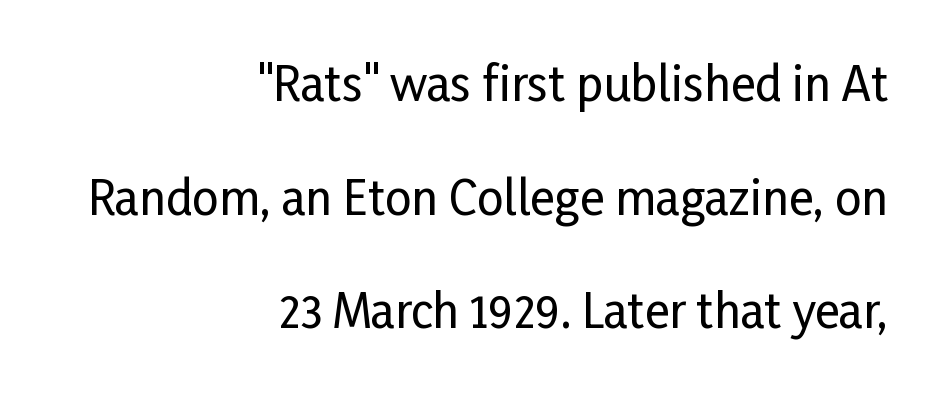
{"serif": "no", "italic": "no", "width": "condensed", "stroke_contrast": "low", "x_height": "medium", "monospaced": "no", "underline": "no", "align": "right", "line_spacing": "loose", "line_spacing_ratio": 2.42, "letter_spacing": "normal", "letter_spacing_em": 0.0, "glyph_px": 47}
